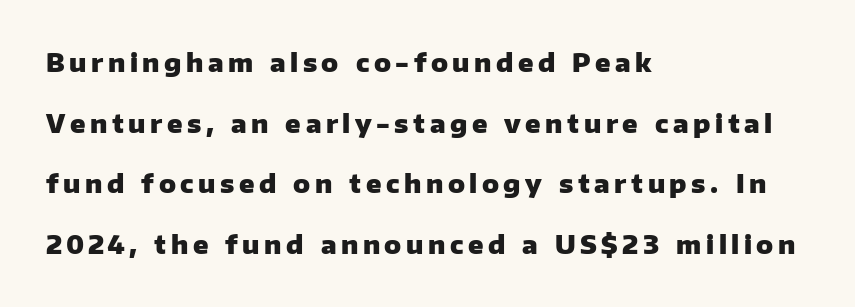
Q: Is the text bold? A: Yes.
Q: Is the text italic (slanted)? A: No, it is upright.
Q: Is the text underlined? A: No.
Q: How is the paragraph aligned? A: Left-aligned.
Q: Is the spacing between lines tight, normal or loose? A: Loose.
